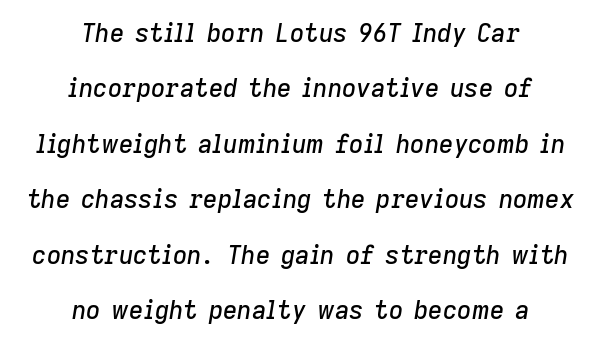
If you folded the block vertically in half, each line would mirror itself in length. Airy leading. In terms of posture, this sample is oblique. Only glyphs here, with clear space below each row. The type is set solid horizontally, with unmodified tracking.
